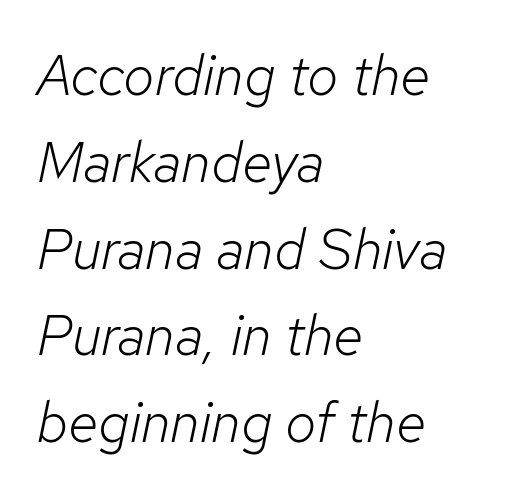
Caption: multi-line text, flush left, ragged right. Counters stay open thanks to moderate or lighter strokes. Slanted lettering throughout. This sample has the flowing, uneven cadence of proportional lettering.
